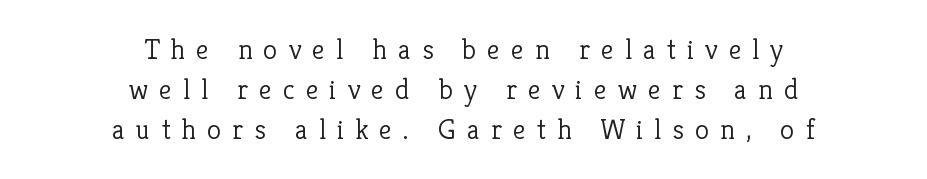
The image shows 29 px light serif type, upright; set centered, normal line spacing (1.38x), unusually wide letter spacing (+0.38 em), not underlined; low stroke contrast and a medium x-height.
